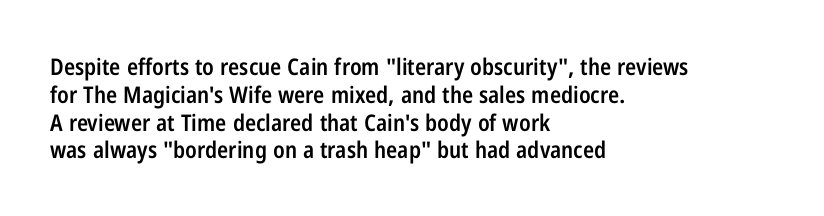
The image shows 23 px text type, upright; set left-aligned, line spacing 1.21x, normal letter spacing, not underlined.
